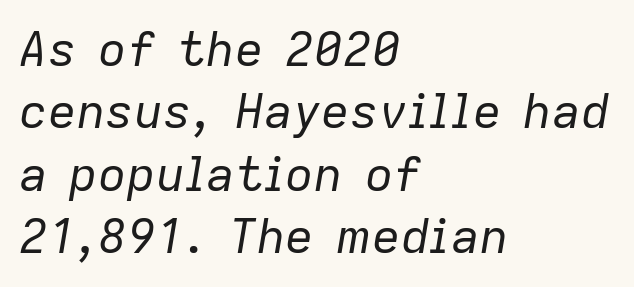
{"italic": "yes", "lean": "right", "slant_degrees": 9, "bold": "no", "weight": "regular", "width": "normal", "stroke_contrast": "low", "x_height": "medium", "monospaced": "no", "underline": "no", "align": "left", "line_spacing": "normal", "line_spacing_ratio": 1.3, "letter_spacing": "normal", "letter_spacing_em": 0.0, "glyph_px": 48}
